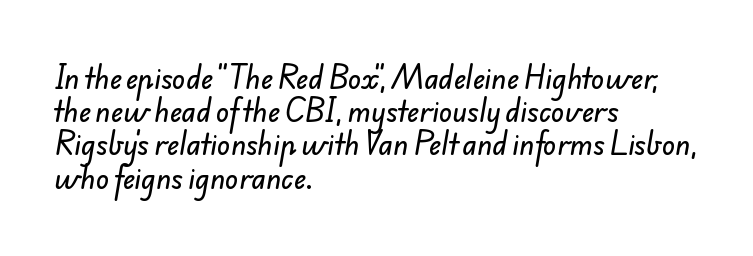
{"underline": "no", "align": "left", "line_spacing_ratio": 1.23, "letter_spacing": "normal", "letter_spacing_em": 0.0, "glyph_px": 27}
